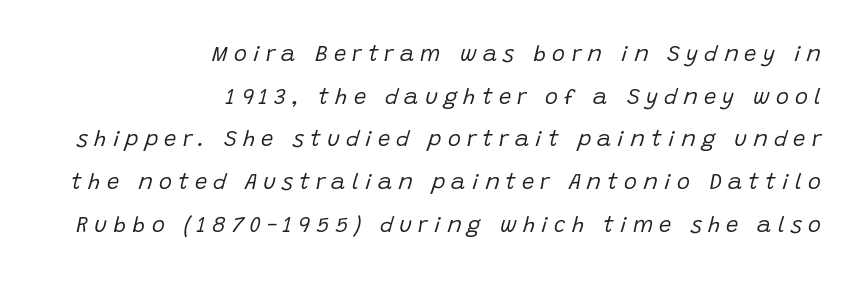
{"italic": "yes", "lean": "right", "slant_degrees": 15, "bold": "no", "underline": "no", "align": "right", "line_spacing": "loose", "line_spacing_ratio": 1.94, "letter_spacing": "wide", "letter_spacing_em": 0.28, "glyph_px": 22}
